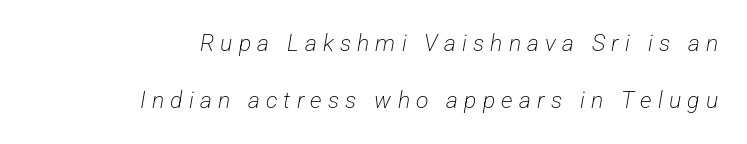
Q: Is the text bold? A: No.
Q: Is the text underlined? A: No.
Q: How is the paragraph aligned? A: Right-aligned.
Q: Is the spacing between letters normal or unusually wide? A: Unusually wide.
Q: Is the spacing between lines tight, normal or loose? A: Loose.
